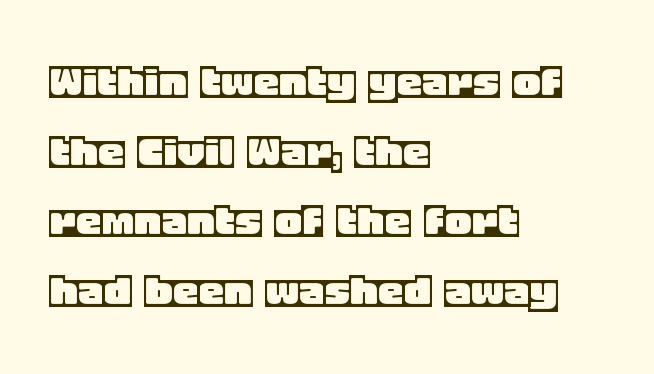
The image shows 52 px text type, upright; set left-aligned, normal line spacing (1.34x), normal letter spacing, not underlined; a large x-height.
